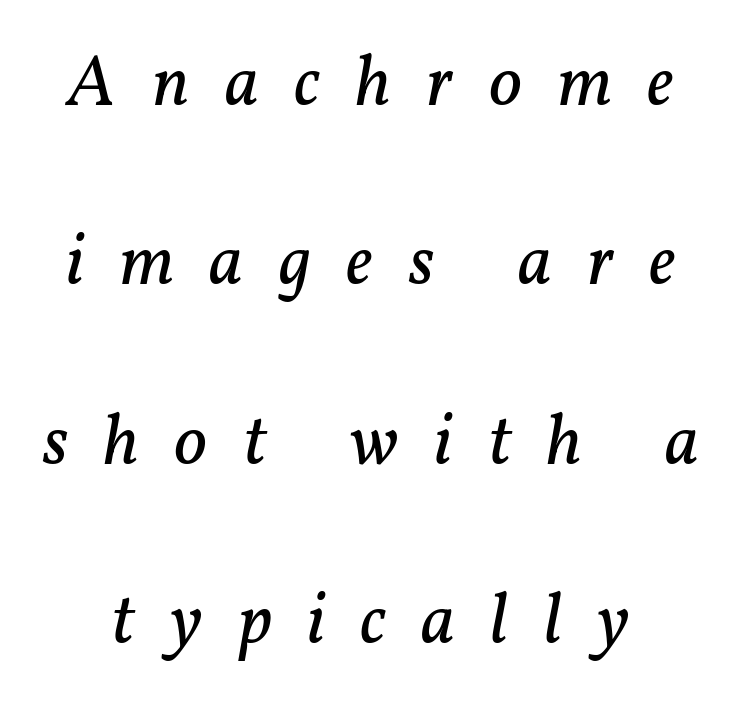
{"serif": "yes", "italic": "yes", "lean": "right", "slant_degrees": 11, "bold": "no", "weight": "regular", "width": "normal", "stroke_contrast": "low", "x_height": "medium", "monospaced": "no", "underline": "no", "line_spacing": "loose", "line_spacing_ratio": 2.49, "letter_spacing": "wide", "letter_spacing_em": 0.49, "glyph_px": 72}
